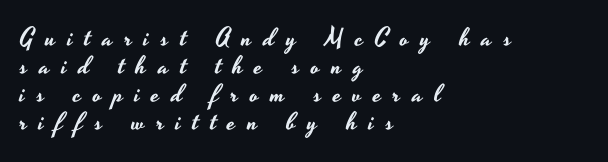
Q: Is the text italic (slanted)? A: Yes.
Q: Is the text underlined? A: No.
Q: How is the paragraph aligned? A: Left-aligned.
Q: Is the spacing between letters normal or unusually wide? A: Unusually wide.
Q: Is the spacing between lines tight, normal or loose? A: Tight.
